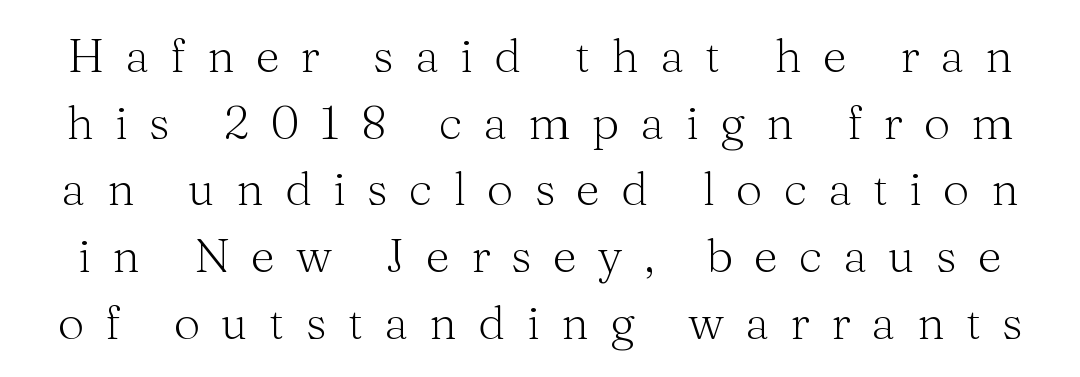
The image shows 47 px light serif type, upright; set normal line spacing (1.42x), unusually wide letter spacing (+0.45 em), not underlined; medium stroke contrast and a medium x-height.
